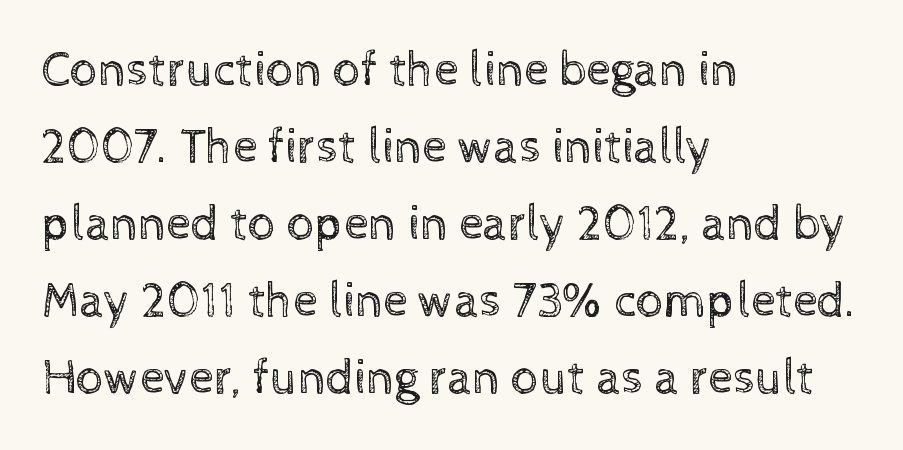
When letters stand straight like this, we call the style roman or upright. Horizontal alignment here is leftward, the default for most running prose. Stems and bowls with no extra thickness — not bold. You could not count columns in this text — the font is proportionally spaced. Does extra space separate the letters? No, they use regular spacing.
